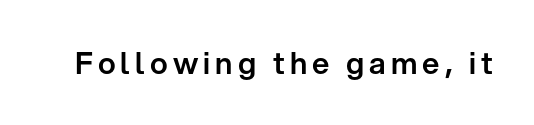
Q: Is the text italic (slanted)? A: No, it is upright.
Q: Is the typeface a serif or a sans-serif typeface? A: Sans-serif.
Q: Is the text underlined? A: No.
Q: Width (condensed, normal, or wide)? A: Normal.
Q: Stroke contrast? A: Low.
Q: x-height? A: Medium.
Q: Monospaced? A: No.
